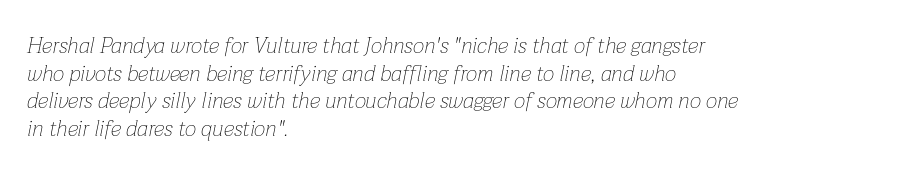
The image shows 22 px text type, italic (leaning right); set left-aligned, normal line spacing (1.26x), normal letter spacing, not underlined.
